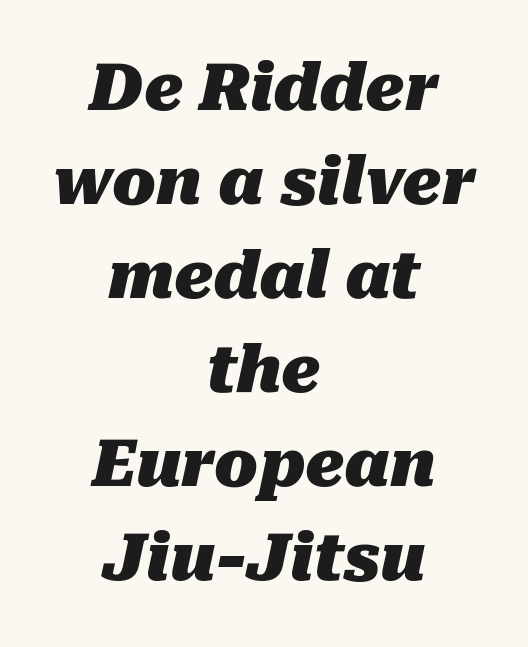
{"italic": "yes", "lean": "right", "slant_degrees": 10, "bold": "yes", "weight": "heavy", "width": "normal", "stroke_contrast": "medium", "x_height": "medium", "monospaced": "no", "underline": "no", "align": "center", "line_spacing": "normal", "line_spacing_ratio": 1.47, "letter_spacing": "normal", "letter_spacing_em": 0.0, "glyph_px": 64}
